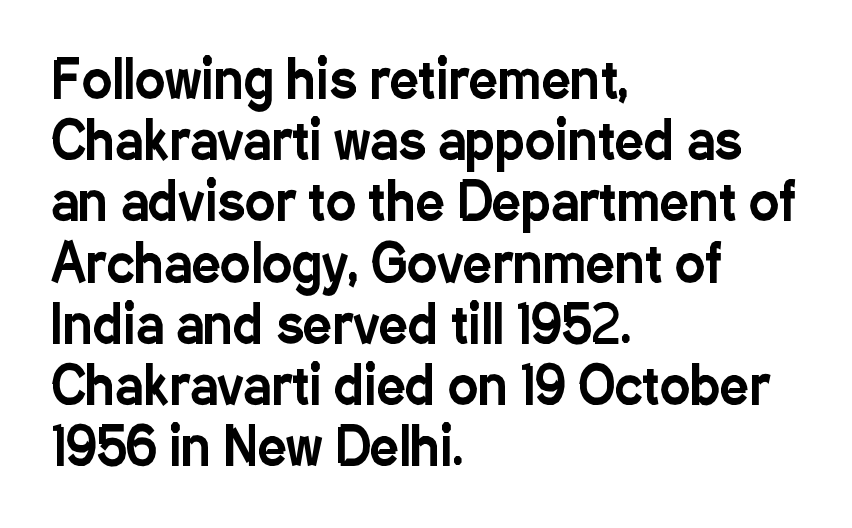
The image shows 51 px condensed sans-serif type, upright; set left-aligned, line spacing 1.2x, normal letter spacing, not underlined; low stroke contrast and a medium x-height.
